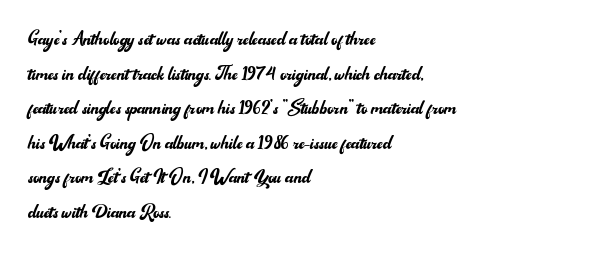
The image shows 24 px text type; set left-aligned, normal line spacing (1.44x), normal letter spacing, not underlined.
